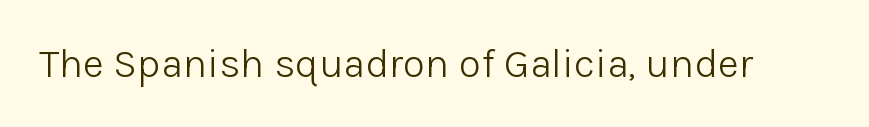
The image shows 41 px light sans-serif type, upright; set normal letter spacing, not underlined; low stroke contrast and a medium x-height.
